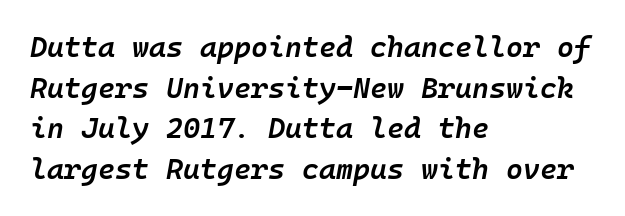
{"italic": "yes", "lean": "right", "slant_degrees": 10, "bold": "semi", "weight": "semibold", "width": "normal", "stroke_contrast": "low", "x_height": "medium", "underline": "no", "align": "left", "line_spacing": "normal", "line_spacing_ratio": 1.4, "letter_spacing": "normal", "letter_spacing_em": 0.0, "glyph_px": 29}
